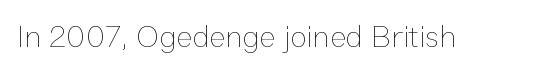
The image shows 31 px thin type, upright; set normal letter spacing, not underlined; low stroke contrast and a medium x-height.
